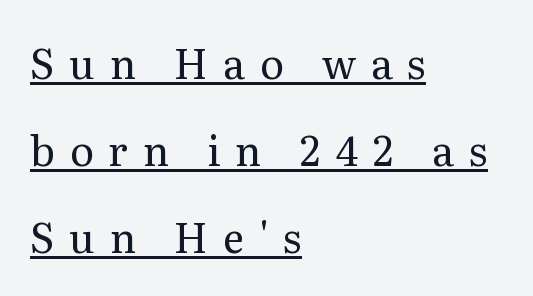
Q: Is the text bold? A: No.
Q: Is the text italic (slanted)? A: No, it is upright.
Q: Is the typeface a serif or a sans-serif typeface? A: Serif.
Q: Is the text underlined? A: Yes.
Q: How is the paragraph aligned? A: Left-aligned.
Q: Is the spacing between letters normal or unusually wide? A: Unusually wide.
Q: Is the spacing between lines tight, normal or loose? A: Loose.
Q: Width (condensed, normal, or wide)? A: Normal.
Q: Stroke contrast? A: Medium.
Q: x-height? A: Medium.
Q: Monospaced? A: No.
